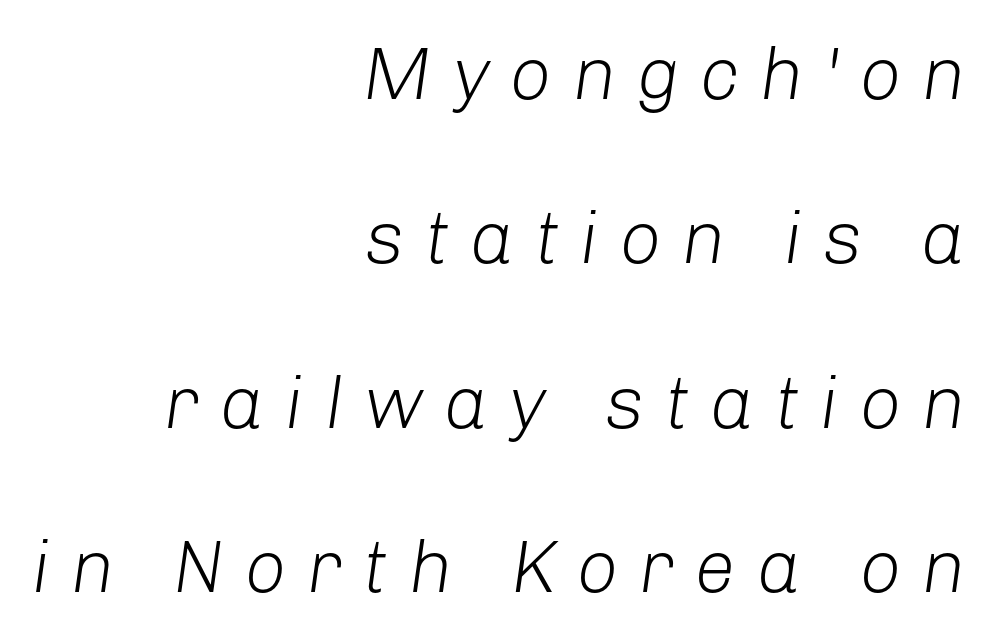
The rendering applies a slant to the glyphs. Bold? No — there's no thickening of the strokes. Each row of text sits above clean, open space. Compared with typical body copy, the letter spacing here is much looser. This sample has the flowing, uneven cadence of proportional lettering. The leading is generous, giving the passage an open texture.
